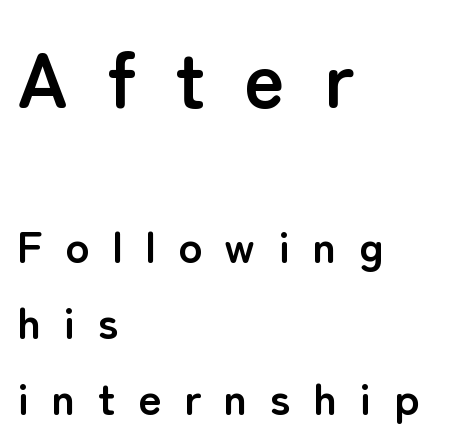
If you drew a line through each stem, it would be perfectly vertical. Left-aligned paragraph, ragged on the right. A typesetter would call this proportional, since set widths differ per character. A bare baseline throughout the passage. Does the type have serifs? No, each stem ends abruptly. If you squint, the top block still reads clearly — it's the larger of the two.
